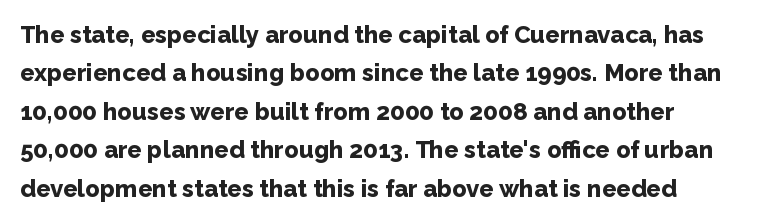
Q: Is the text bold? A: Yes.
Q: Is the text italic (slanted)? A: No, it is upright.
Q: Is the text underlined? A: No.
Q: Is the spacing between letters normal or unusually wide? A: Normal.
Q: Is the spacing between lines tight, normal or loose? A: Normal.
